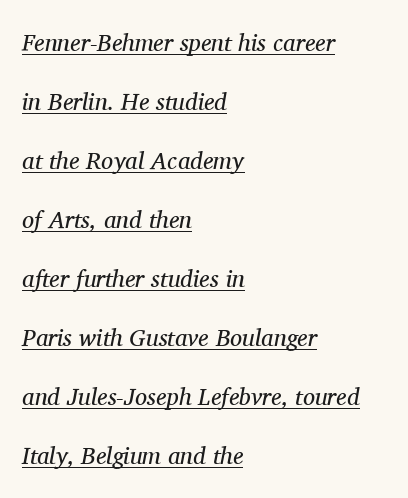
Q: Is the text bold? A: No.
Q: Is the text italic (slanted)? A: Yes, it leans right by about 11 degrees.
Q: Is the text underlined? A: Yes.
Q: How is the paragraph aligned? A: Left-aligned.
Q: Is the spacing between letters normal or unusually wide? A: Normal.
Q: Is the spacing between lines tight, normal or loose? A: Loose.
